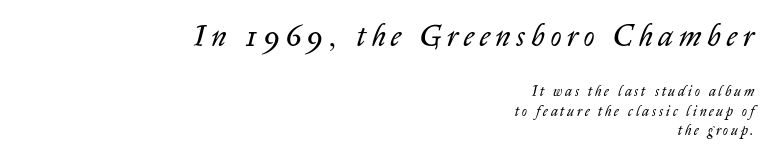
These lines sit exactly where default settings would place them. Does the lettering tilt? It does — this is italic. Of the two passages, the one on top uses the larger point size. The glyphs are unaccompanied by any horizontal stroke below them.
